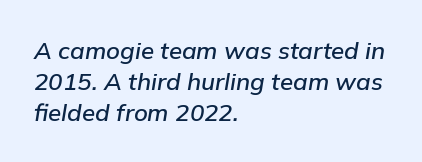
Q: Is the text italic (slanted)? A: Yes, it leans right by about 9 degrees.
Q: Is the text underlined? A: No.
Q: How is the paragraph aligned? A: Left-aligned.
Q: Is the spacing between letters normal or unusually wide? A: Normal.
Q: Is the spacing between lines tight, normal or loose? A: Normal.
